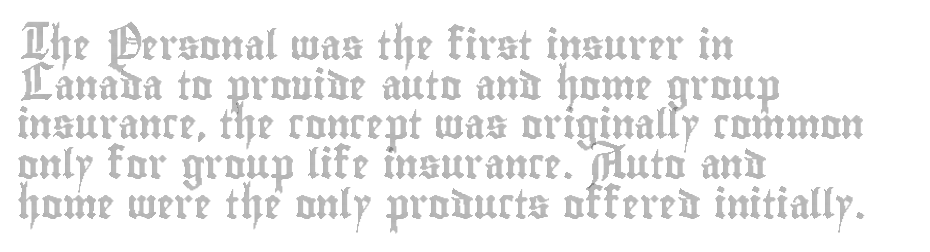
Tracking here is standard; glyphs follow each other at the usual distance. Has an underline been added? It has not. The rows are spaced the way most documents space them. Each line starts at the same left margin while the right side varies. Is this a fixed-width face? No — the glyphs have proportional, varying widths. Vertical strokes here are truly vertical.
